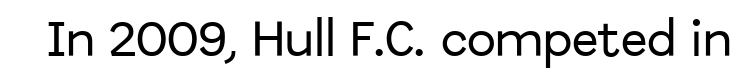
The image shows 39 px sans-serif type, upright; set normal letter spacing, not underlined; low stroke contrast and a medium x-height.
